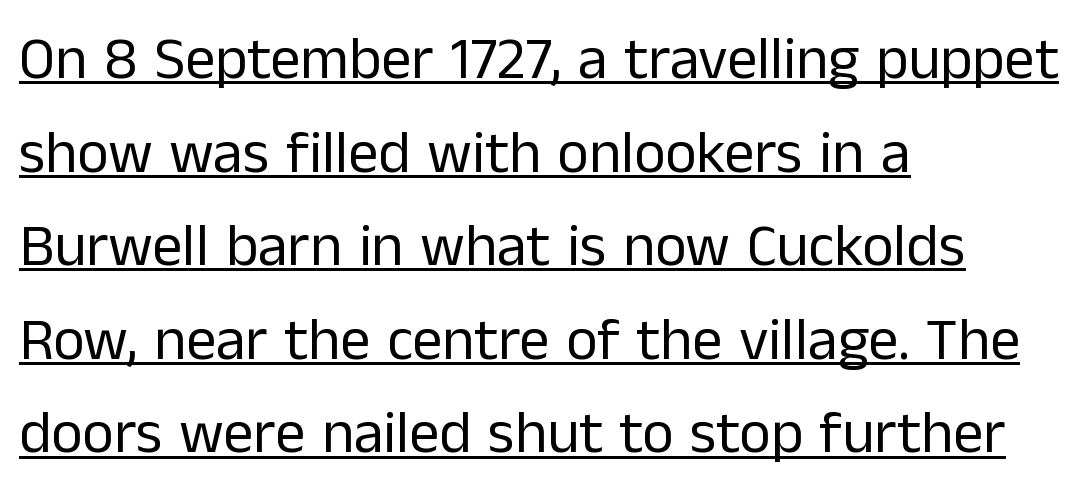
{"serif": "no", "italic": "no", "bold": "no", "weight": "regular", "width": "normal", "stroke_contrast": "low", "x_height": "medium", "monospaced": "no", "underline": "yes", "align": "left", "line_spacing": "normal", "line_spacing_ratio": 1.56, "letter_spacing": "normal", "letter_spacing_em": 0.0, "glyph_px": 60}
